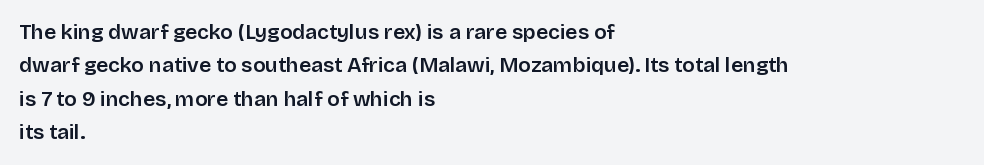
The image shows 21 px text type, upright; set left-aligned, normal line spacing (1.59x), normal letter spacing, not underlined.
